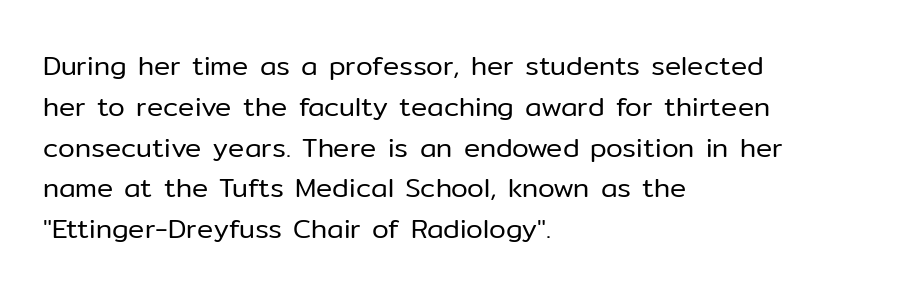
{"italic": "no", "bold": "no", "underline": "no", "align": "left", "line_spacing": "normal", "line_spacing_ratio": 1.51, "letter_spacing": "normal", "letter_spacing_em": 0.0, "glyph_px": 27}
